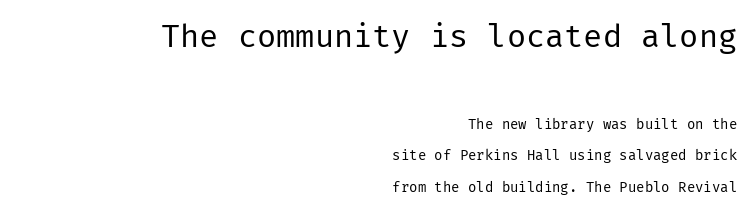
The image shows 32 px regular-weight sans-serif type, upright; set right-aligned, loose line spacing (2.25x), normal letter spacing, not underlined; the first (top) block is 2.29x larger; low stroke contrast and a medium x-height.
